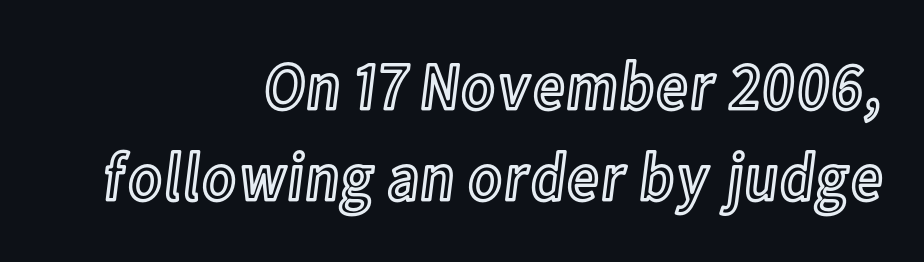
The image shows 68 px condensed type; set right-aligned, normal line spacing (1.34x), normal letter spacing, not underlined; a medium x-height.
